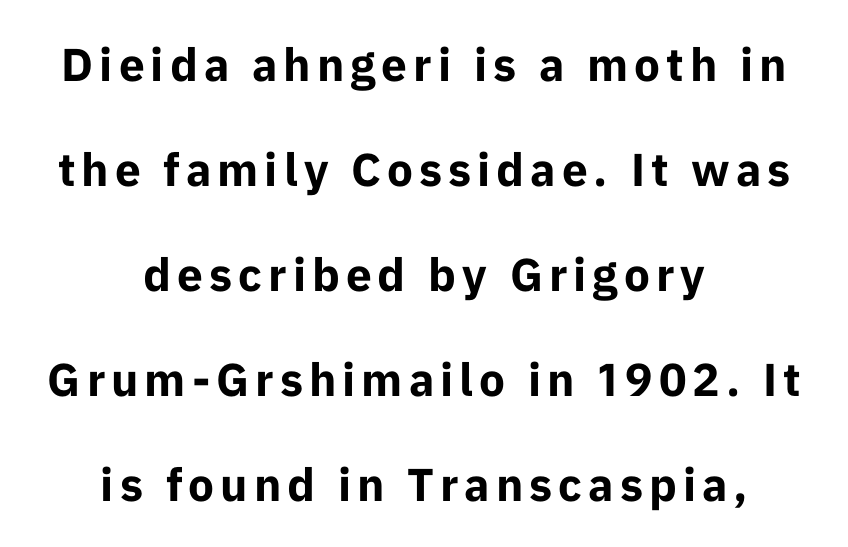
Q: Is the text bold? A: Yes.
Q: Is the text italic (slanted)? A: No, it is upright.
Q: Is the typeface a serif or a sans-serif typeface? A: Sans-serif.
Q: Is the text underlined? A: No.
Q: How is the paragraph aligned? A: Centered.
Q: Is the spacing between lines tight, normal or loose? A: Loose.
Q: Width (condensed, normal, or wide)? A: Normal.
Q: Stroke contrast? A: Low.
Q: x-height? A: Medium.
Q: Monospaced? A: No.
